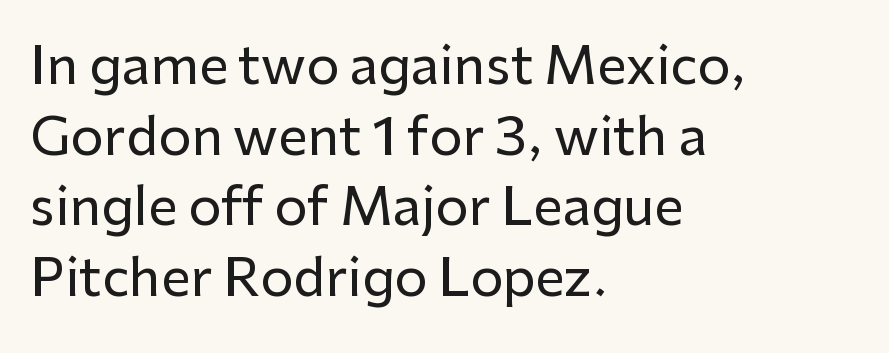
{"serif": "no", "italic": "no", "width": "normal", "stroke_contrast": "low", "x_height": "medium", "monospaced": "no", "underline": "no", "align": "left", "line_spacing": "normal", "line_spacing_ratio": 1.36, "letter_spacing": "normal", "letter_spacing_em": 0.0, "glyph_px": 52}
